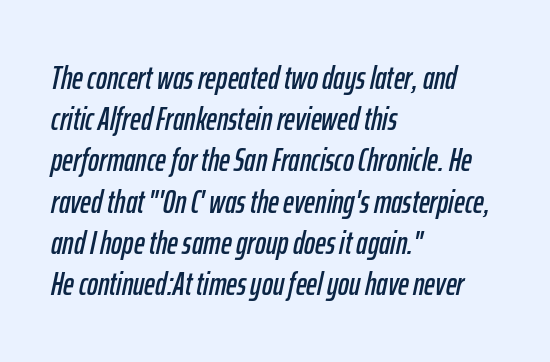
The image shows 33 px condensed type, italic (leaning right); set left-aligned, normal line spacing (1.25x), normal letter spacing, not underlined; low stroke contrast and a medium x-height.
